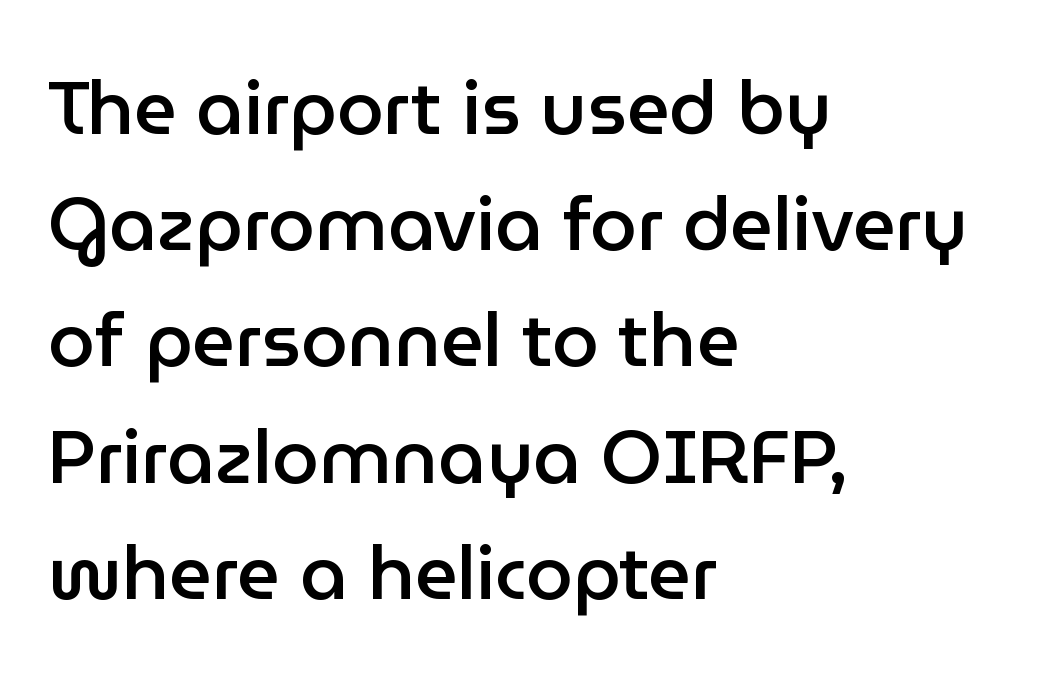
{"serif": "no", "italic": "no", "bold": "semi", "weight": "semibold", "width": "normal", "stroke_contrast": "low", "x_height": "medium", "monospaced": "no", "underline": "no", "align": "left", "line_spacing": "normal", "line_spacing_ratio": 1.55, "letter_spacing": "normal", "letter_spacing_em": 0.0, "glyph_px": 75}
